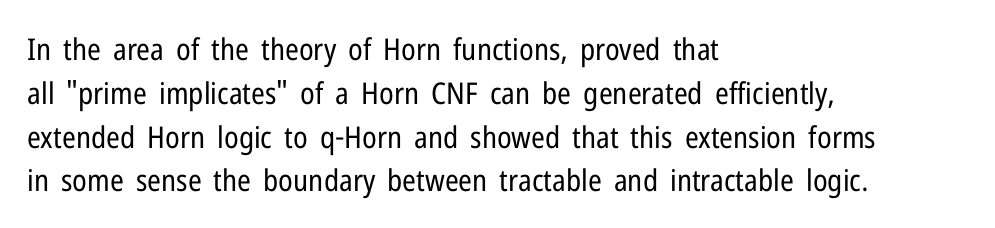
Q: Is the text bold? A: No.
Q: Is the text italic (slanted)? A: No, it is upright.
Q: Is the typeface a serif or a sans-serif typeface? A: Sans-serif.
Q: Is the text underlined? A: No.
Q: How is the paragraph aligned? A: Left-aligned.
Q: Is the spacing between letters normal or unusually wide? A: Normal.
Q: Is the spacing between lines tight, normal or loose? A: Normal.
Q: Width (condensed, normal, or wide)? A: Condensed.
Q: Stroke contrast? A: Low.
Q: x-height? A: Medium.
Q: Monospaced? A: No.
